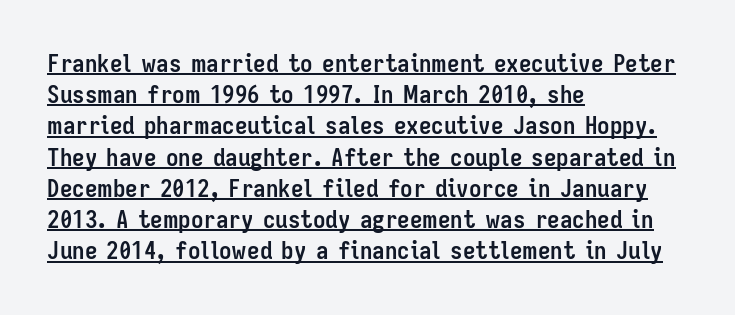
Q: Is the text bold? A: Yes.
Q: Is the text italic (slanted)? A: No, it is upright.
Q: Is the text underlined? A: Yes.
Q: How is the paragraph aligned? A: Left-aligned.
Q: Is the spacing between letters normal or unusually wide? A: Normal.
Q: Is the spacing between lines tight, normal or loose? A: Normal.
